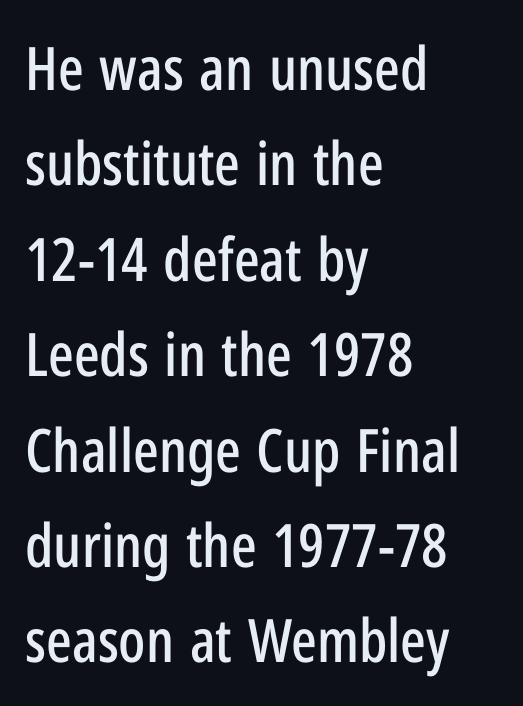
{"serif": "no", "italic": "no", "width": "condensed", "stroke_contrast": "low", "x_height": "medium", "monospaced": "no", "underline": "no", "align": "left", "line_spacing": "normal", "line_spacing_ratio": 1.59, "letter_spacing": "normal", "letter_spacing_em": 0.0, "glyph_px": 60}
